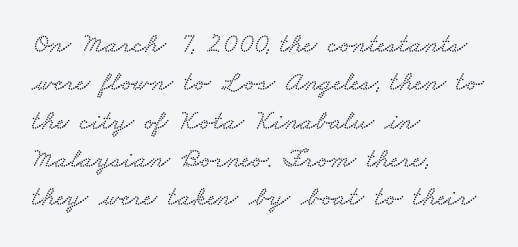
Q: Is the typeface a serif or a sans-serif typeface? A: Serif.
Q: Is the text underlined? A: No.
Q: How is the paragraph aligned? A: Left-aligned.
Q: Is the spacing between letters normal or unusually wide? A: Normal.
Q: Is the spacing between lines tight, normal or loose? A: Normal.
Q: Width (condensed, normal, or wide)? A: Wide.
Q: Stroke contrast? A: Low.
Q: x-height? A: Small.
Q: Monospaced? A: No.
